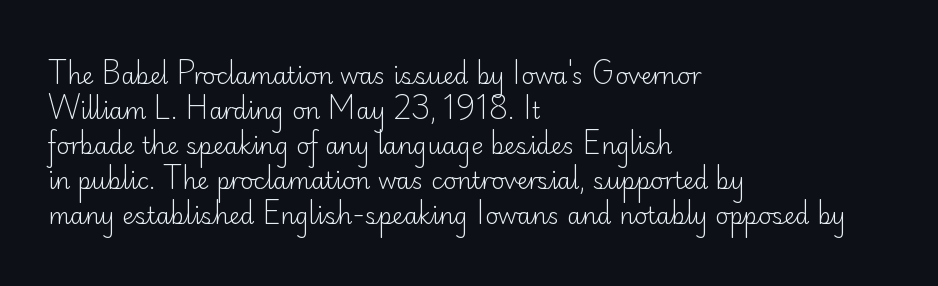
Weight: not bold — regular or lighter. The typesetter chose a ragged-right arrangement here. Each new line begins a customary step beneath the previous one. You could call the tracking neutral — neither tight nor loose. Only glyphs here, with clear space below each row. You can tell it's not italic because the verticals are truly vertical.
